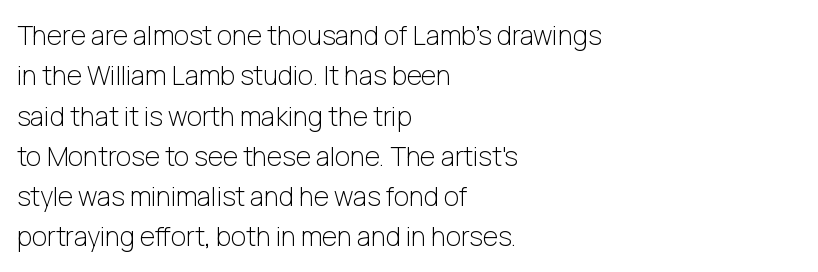
Check the space under the baseline: it is left empty. The type sits square on the baseline with zero lean. Line spacing here is normal. Casual observation: everything's shoved over to the left. Honestly, the letter spacing is just normal — you wouldn't notice it.
